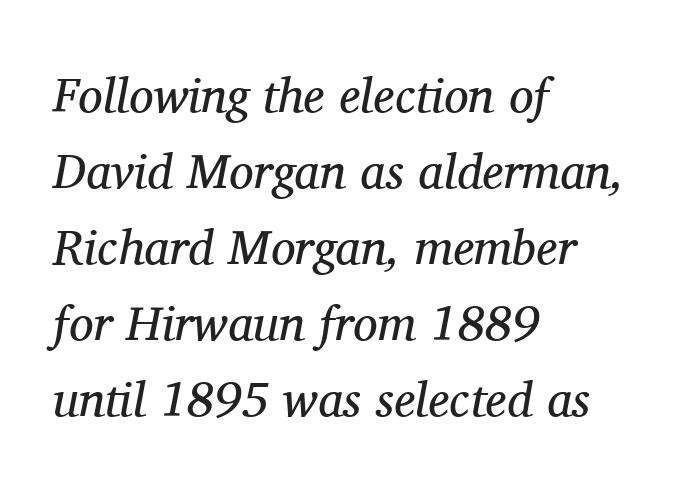
The image shows 49 px regular-weight serif type, italic (leaning right); set left-aligned, normal line spacing (1.55x), normal letter spacing, not underlined; medium stroke contrast and a medium x-height.
